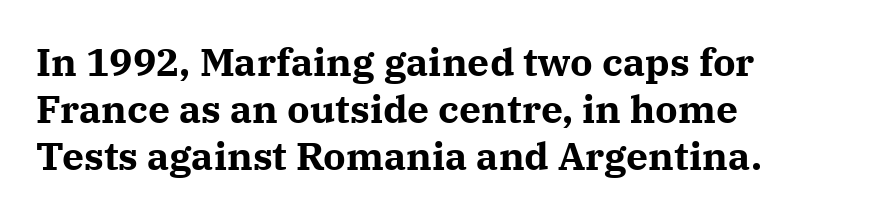
Q: Is the text bold? A: Yes.
Q: Is the text italic (slanted)? A: No, it is upright.
Q: Is the typeface a serif or a sans-serif typeface? A: Serif.
Q: Is the text underlined? A: No.
Q: How is the paragraph aligned? A: Left-aligned.
Q: Is the spacing between letters normal or unusually wide? A: Normal.
Q: Width (condensed, normal, or wide)? A: Normal.
Q: Stroke contrast? A: Medium.
Q: x-height? A: Medium.
Q: Monospaced? A: No.
